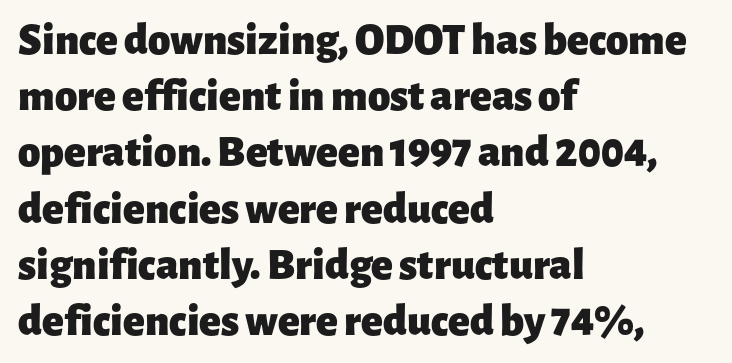
The image shows 45 px heavy sans-serif type, upright; set left-aligned, normal line spacing (1.25x), normal letter spacing, not underlined; low stroke contrast and a medium x-height.
